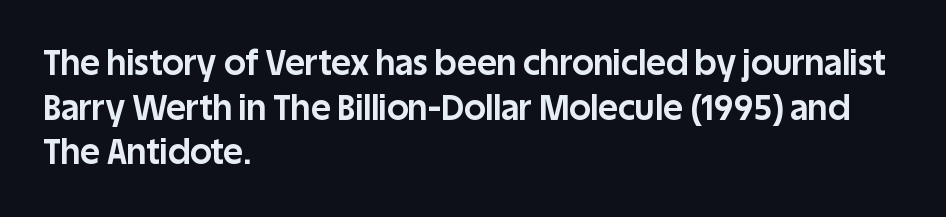
{"serif": "no", "italic": "no", "bold": "yes", "weight": "bold", "width": "normal", "stroke_contrast": "low", "x_height": "large", "monospaced": "no", "underline": "no", "align": "left", "line_spacing": "normal", "line_spacing_ratio": 1.31, "letter_spacing": "normal", "letter_spacing_em": 0.0, "glyph_px": 34}
